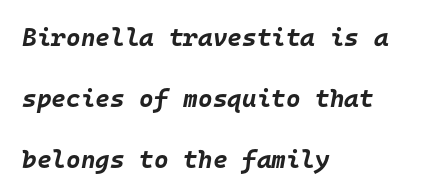
The image shows 25 px bold type, italic (leaning right); set left-aligned, loose line spacing (2.44x), normal letter spacing, not underlined.
